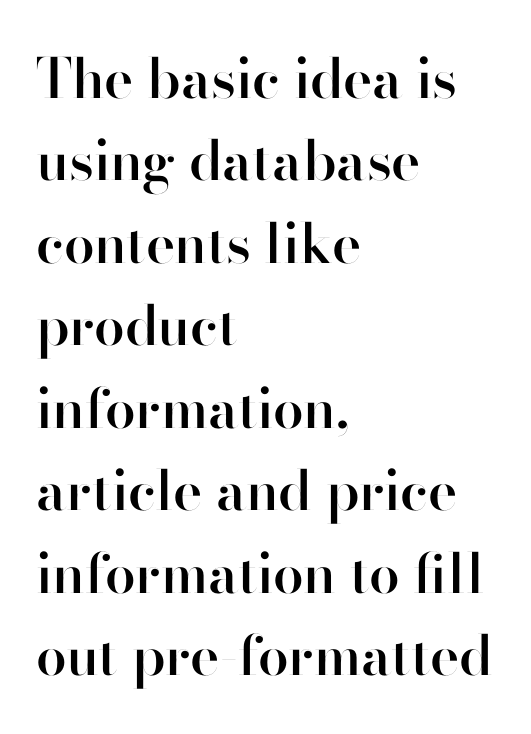
The image shows 55 px semibold sans-serif type, upright; set left-aligned, normal line spacing (1.5x), normal letter spacing, not underlined; high stroke contrast and a small x-height.
